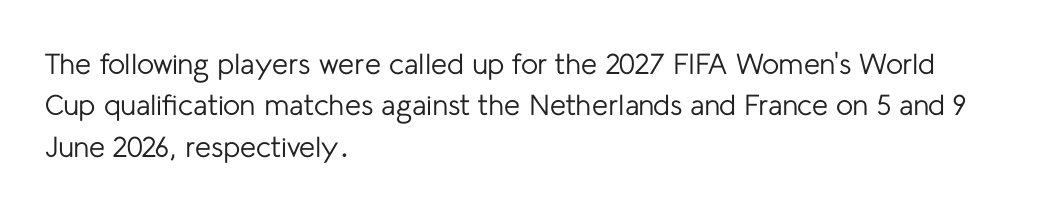
The image shows 29 px regular-weight sans-serif type, upright; set left-aligned, normal line spacing (1.43x), normal letter spacing, not underlined; low stroke contrast and a medium x-height.
